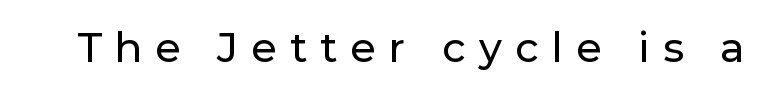
{"serif": "no", "italic": "no", "width": "normal", "stroke_contrast": "low", "x_height": "medium", "monospaced": "no", "underline": "no", "letter_spacing": "wide", "letter_spacing_em": 0.32, "glyph_px": 41}
